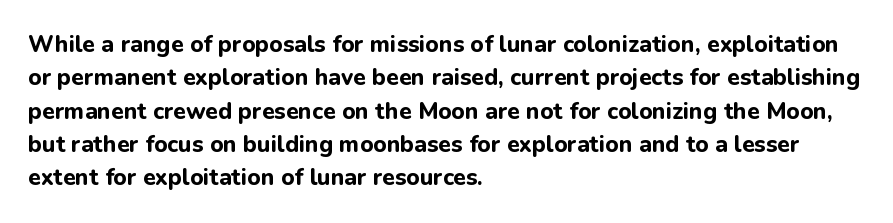
Every letter is thick-stroked: bold, no question. The space directly below the letters is spotless. How would I describe the line gaps? Plain and ordinary. A classic flush-left, rag-right setting is used for this passage. The specimen reads as upright at a glance.
